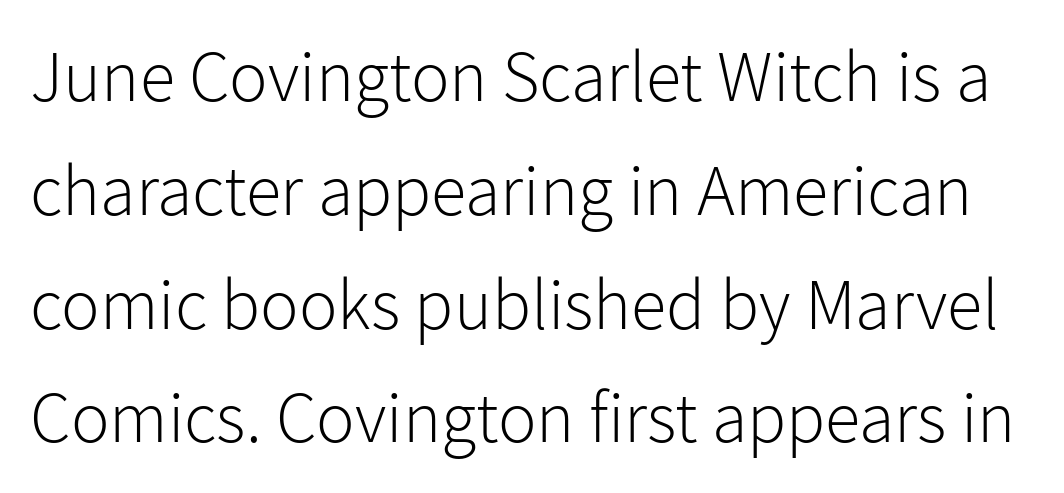
{"serif": "no", "italic": "no", "bold": "no", "weight": "light", "width": "normal", "stroke_contrast": "low", "x_height": "medium", "monospaced": "no", "underline": "no", "line_spacing": "normal", "line_spacing_ratio": 1.58, "letter_spacing": "normal", "letter_spacing_em": 0.0, "glyph_px": 72}
